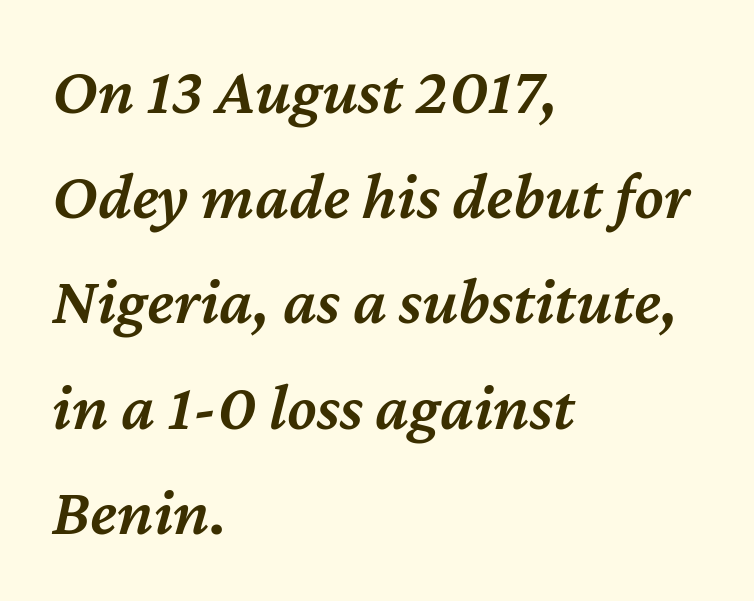
Characters follow at the spacing the type designer built in. Italic? Definitely — the glyphs are oblique. These words are printed semibold, heavier than regular yet not bold. Alignment: flush left.
